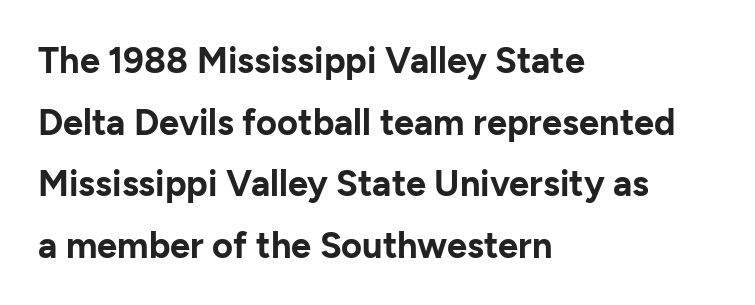
The image shows 36 px bold sans-serif type, upright; set left-aligned, line spacing 1.71x, normal letter spacing, not underlined; low stroke contrast and a medium x-height.
